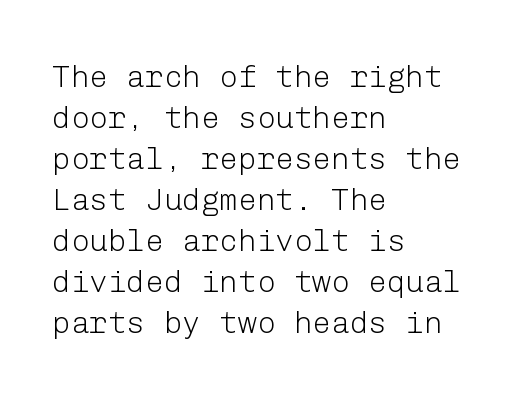
{"serif": "no", "italic": "no", "bold": "no", "weight": "light", "width": "normal", "stroke_contrast": "low", "x_height": "medium", "underline": "no", "align": "left", "line_spacing": "normal", "line_spacing_ratio": 1.32, "letter_spacing": "normal", "letter_spacing_em": 0.0, "glyph_px": 31}
